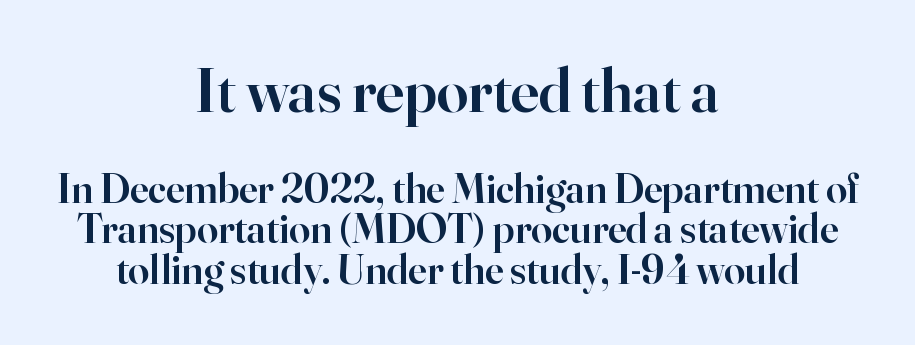
Typographically, this falls in the serif category. Tracking here is standard; glyphs follow each other at the usual distance. The letters advance in unequal steps, a hallmark of proportional type. As a designer I'd log this as weight 600, semibold. The initial chunk of copy outweighs the following chunk in type size.
